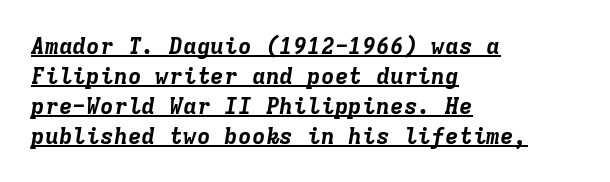
The image shows 23 px bold type, italic (leaning right); set left-aligned, normal line spacing (1.3x), normal letter spacing, underlined.
